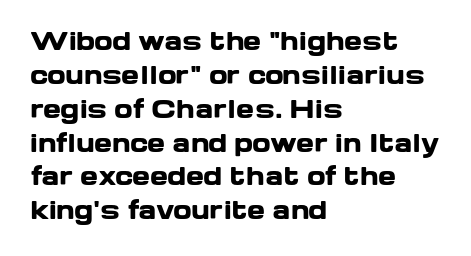
The image shows 24 px bold type, upright; set left-aligned, normal line spacing (1.41x), normal letter spacing, not underlined.
